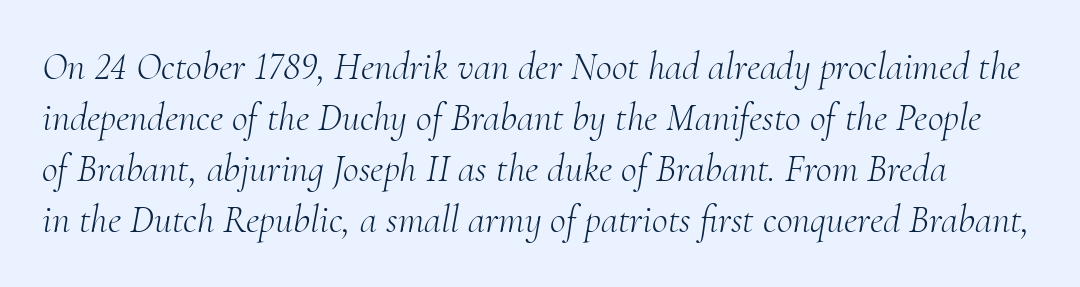
The image shows 39 px light serif type, italic (leaning right); set normal line spacing (1.31x), normal letter spacing, not underlined; medium stroke contrast and a small x-height.
